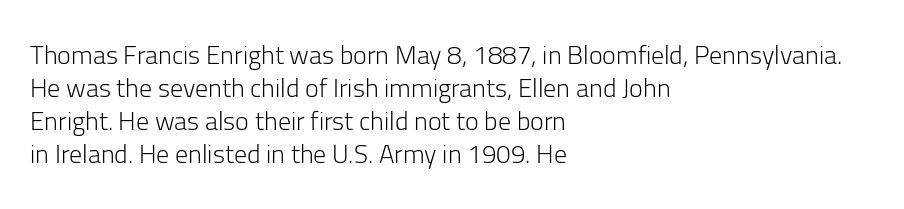
The image shows 26 px text type, upright; set left-aligned, normal line spacing (1.27x), normal letter spacing, not underlined.
